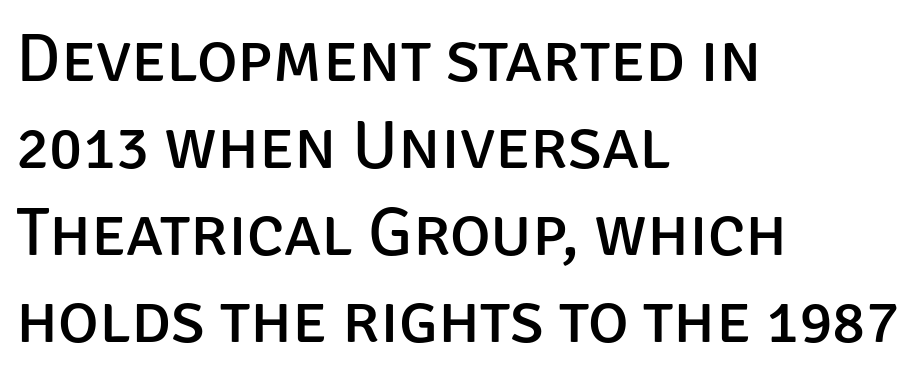
The image shows 69 px regular-weight sans-serif type, upright; set left-aligned, normal line spacing (1.26x), normal letter spacing, not underlined; low stroke contrast and a large x-height.
